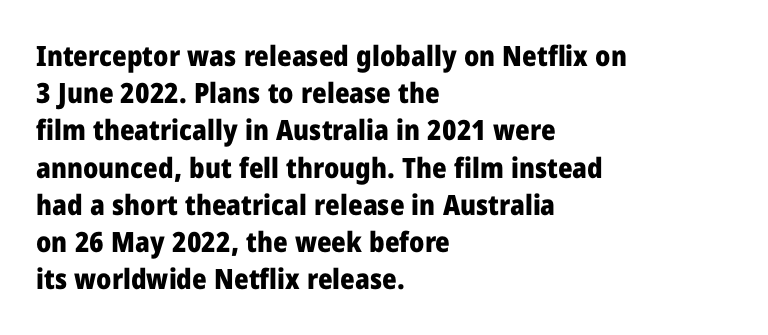
Q: Is the text bold? A: Yes.
Q: Is the text italic (slanted)? A: No, it is upright.
Q: Is the typeface a serif or a sans-serif typeface? A: Sans-serif.
Q: Is the text underlined? A: No.
Q: How is the paragraph aligned? A: Left-aligned.
Q: Is the spacing between letters normal or unusually wide? A: Normal.
Q: Is the spacing between lines tight, normal or loose? A: Normal.
Q: Width (condensed, normal, or wide)? A: Normal.
Q: Stroke contrast? A: Low.
Q: x-height? A: Medium.
Q: Monospaced? A: No.
